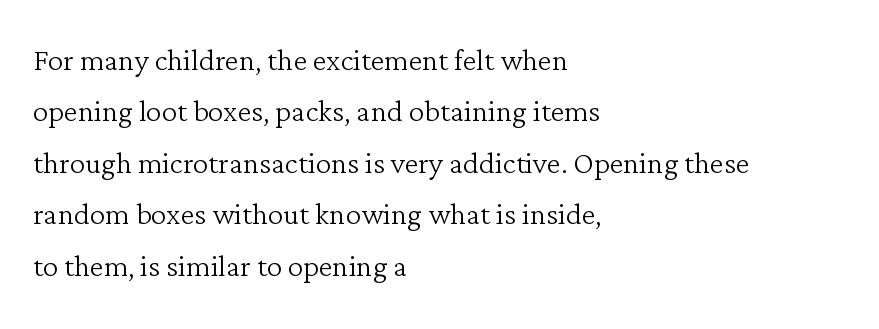
Clear beneath every line of the passage. Proportional: the letters do not fall into vertical columns. A typesetter would label this face a serif. This rendering leaves character spacing at its baseline value. Line beginnings align vertically; line endings do not.
